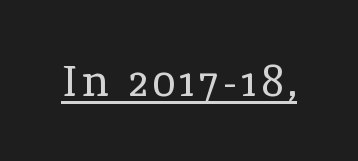
Each letter keeps its own natural width here, so spacing adapts to shape. The string is rendered with underlining switched on. Notice how the stems are strictly vertical — no italics here. Is the stroke heavy? The answer is a plain regular-or-lighter.
